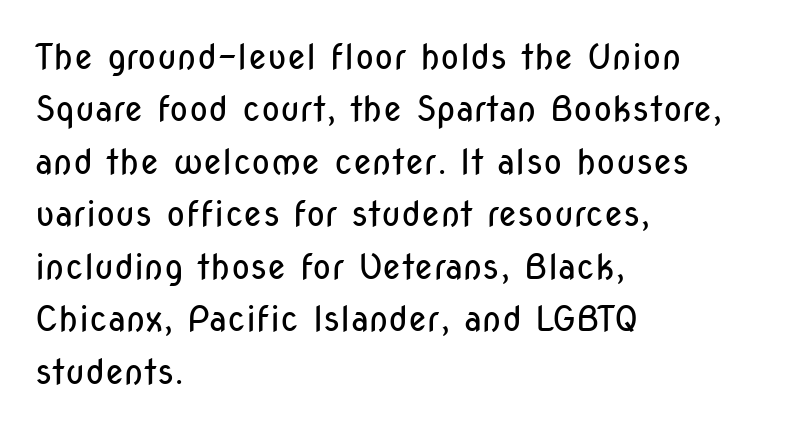
Q: Is the text bold? A: No.
Q: Is the text italic (slanted)? A: No, it is upright.
Q: Is the typeface a serif or a sans-serif typeface? A: Sans-serif.
Q: Is the text underlined? A: No.
Q: How is the paragraph aligned? A: Left-aligned.
Q: Is the spacing between letters normal or unusually wide? A: Normal.
Q: Is the spacing between lines tight, normal or loose? A: Normal.
Q: Width (condensed, normal, or wide)? A: Condensed.
Q: Stroke contrast? A: Low.
Q: x-height? A: Medium.
Q: Monospaced? A: No.
